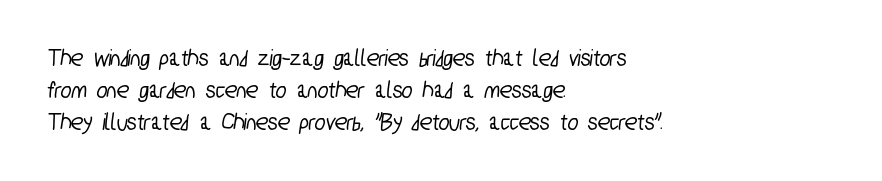
Descenders hang freely into open space. Line starts are locked; line ends wander. Characters follow at the spacing the type designer built in. A normal amount of white space separates one row of letters from the next.
